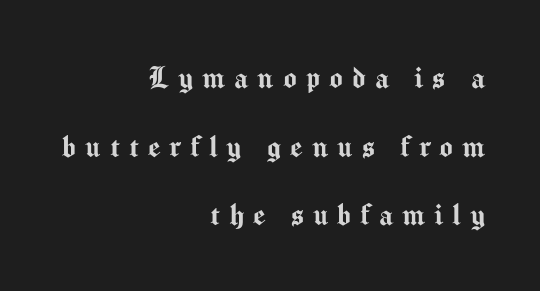
In terms of letterspacing, this is a distinctly airy, spread setting. Alignment: flush right. Regarding leading, the lines here are spaced well apart. Note the varied advance widths — an 'i' is clearly narrower than an 'm'.
